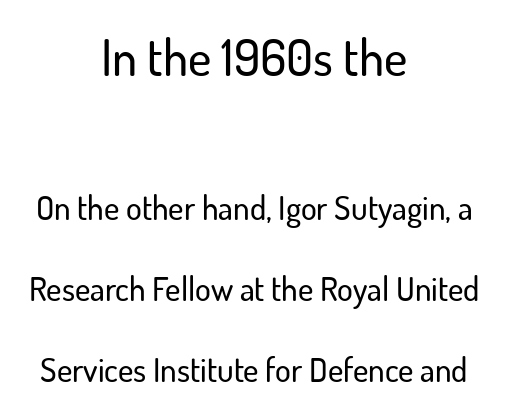
These lines are rendered in a variable-pitch font. Which chunk is bigger? The first one — the top block dwarfs the bottom. Line starts and ends both wander, symmetrically. Spacing between characters is what you'd get straight out of the box. Italic? Not at all — the glyphs are vertical.
